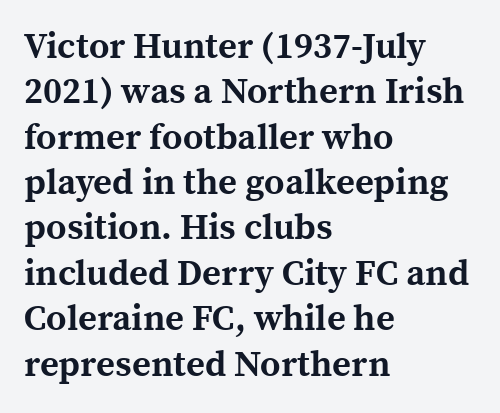
Q: Is the text bold? A: Yes.
Q: Is the text italic (slanted)? A: No, it is upright.
Q: Is the typeface a serif or a sans-serif typeface? A: Serif.
Q: Is the text underlined? A: No.
Q: How is the paragraph aligned? A: Left-aligned.
Q: Is the spacing between letters normal or unusually wide? A: Normal.
Q: Is the spacing between lines tight, normal or loose? A: Normal.
Q: Width (condensed, normal, or wide)? A: Normal.
Q: x-height? A: Medium.
Q: Monospaced? A: No.
